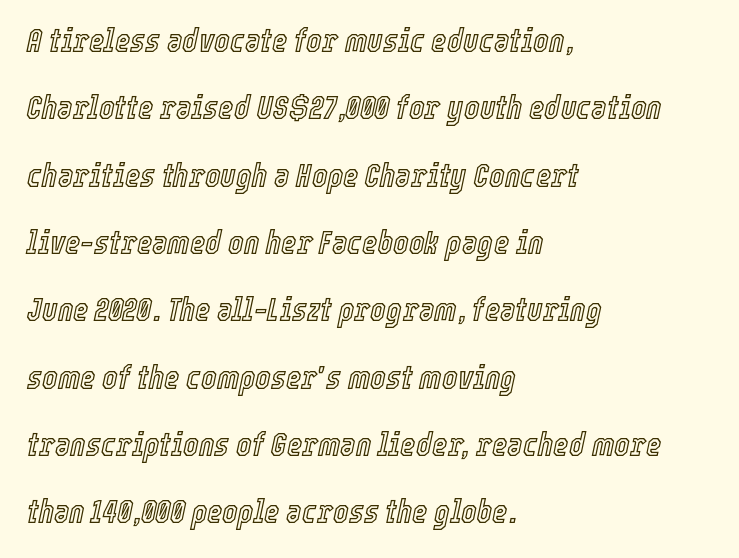
Q: Is the text italic (slanted)? A: Yes, it leans right by about 12 degrees.
Q: Is the text underlined? A: No.
Q: How is the paragraph aligned? A: Left-aligned.
Q: Is the spacing between letters normal or unusually wide? A: Normal.
Q: Is the spacing between lines tight, normal or loose? A: Loose.
Q: Width (condensed, normal, or wide)? A: Condensed.
Q: x-height? A: Medium.
Q: Monospaced? A: No.
